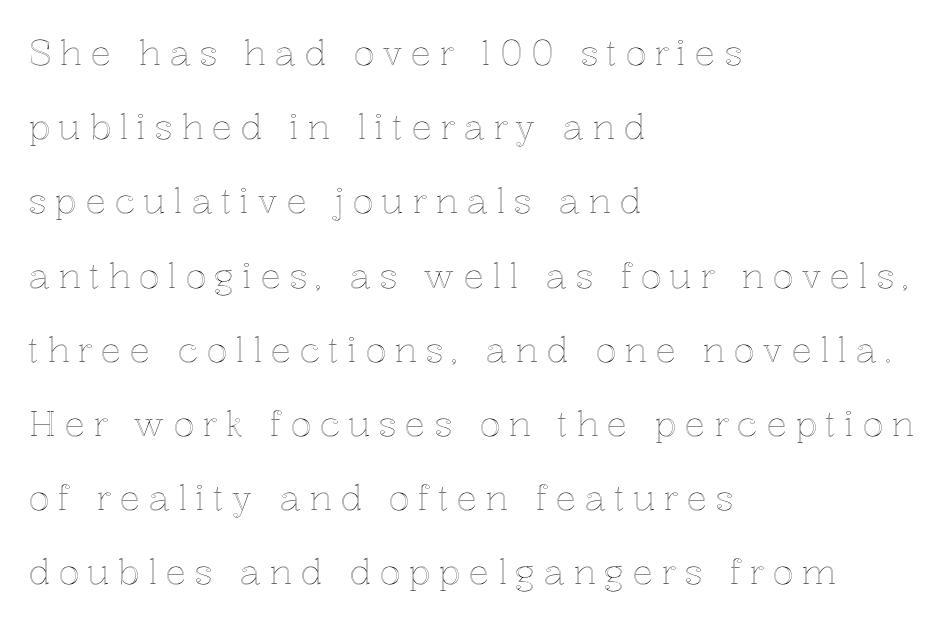
The image shows 35 px text type, upright; set left-aligned, loose line spacing (2.12x), unusually wide letter spacing (+0.23 em), not underlined; a medium x-height.
